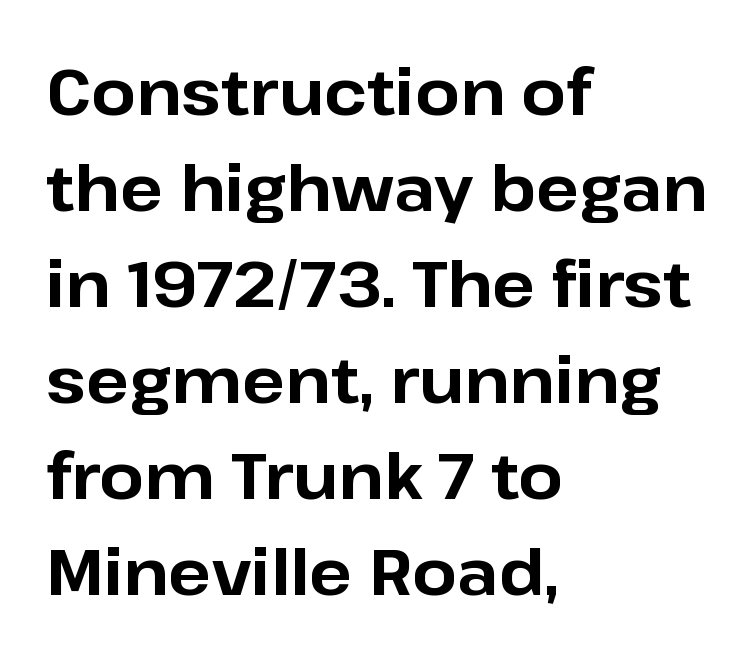
{"serif": "no", "italic": "no", "bold": "yes", "weight": "bold", "width": "normal", "stroke_contrast": "low", "x_height": "medium", "monospaced": "no", "underline": "no", "align": "left", "line_spacing": "normal", "line_spacing_ratio": 1.5, "letter_spacing": "normal", "letter_spacing_em": 0.0, "glyph_px": 64}
